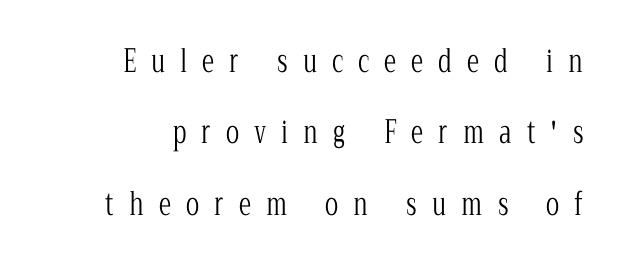
Q: Is the text bold? A: No.
Q: Is the text italic (slanted)? A: No, it is upright.
Q: Is the typeface a serif or a sans-serif typeface? A: Serif.
Q: Is the text underlined? A: No.
Q: How is the paragraph aligned? A: Right-aligned.
Q: Is the spacing between letters normal or unusually wide? A: Unusually wide.
Q: Is the spacing between lines tight, normal or loose? A: Loose.
Q: Width (condensed, normal, or wide)? A: Condensed.
Q: Stroke contrast? A: Low.
Q: x-height? A: Medium.
Q: Monospaced? A: No.
